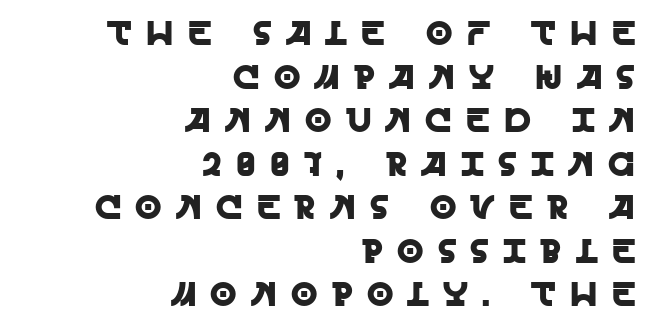
The image shows 34 px sans-serif type, upright; set right-aligned, normal line spacing (1.28x), unusually wide letter spacing (+0.42 em), not underlined; a large x-height.
